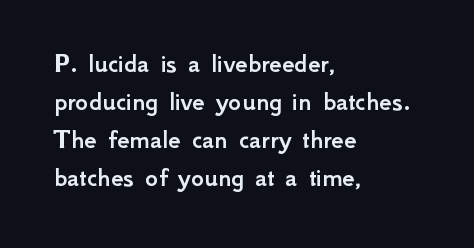
{"serif": "no", "italic": "no", "width": "normal", "stroke_contrast": "low", "x_height": "small", "monospaced": "no", "underline": "no", "align": "left", "line_spacing": "normal", "line_spacing_ratio": 1.36, "letter_spacing": "normal", "letter_spacing_em": 0.0, "glyph_px": 28}
